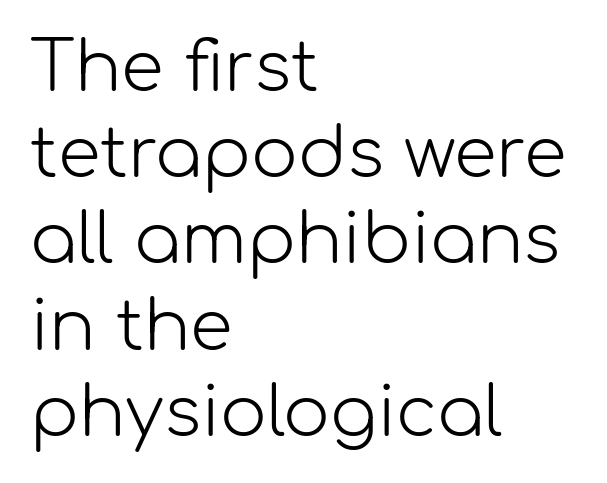
The image shows 69 px light sans-serif type, upright; set left-aligned, normal line spacing (1.25x), normal letter spacing, not underlined; low stroke contrast and a medium x-height.
